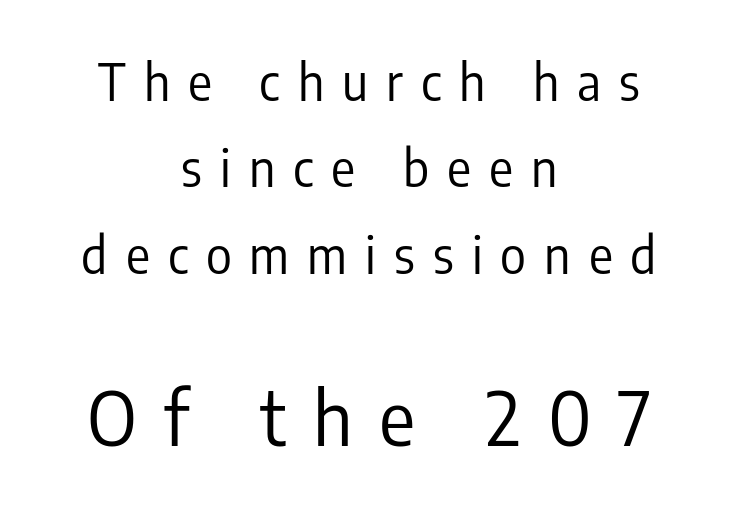
Short and long lines alike share a common midpoint. Of the two passages, the one underneath uses the larger point size. The rendering inserts visible extra space after every character. Unmarked baselines from the first word to the last. Is the stroke heavy? The answer is a plain regular-or-lighter. The lettering stays uniformly vertical, giving the passage a roman look.
